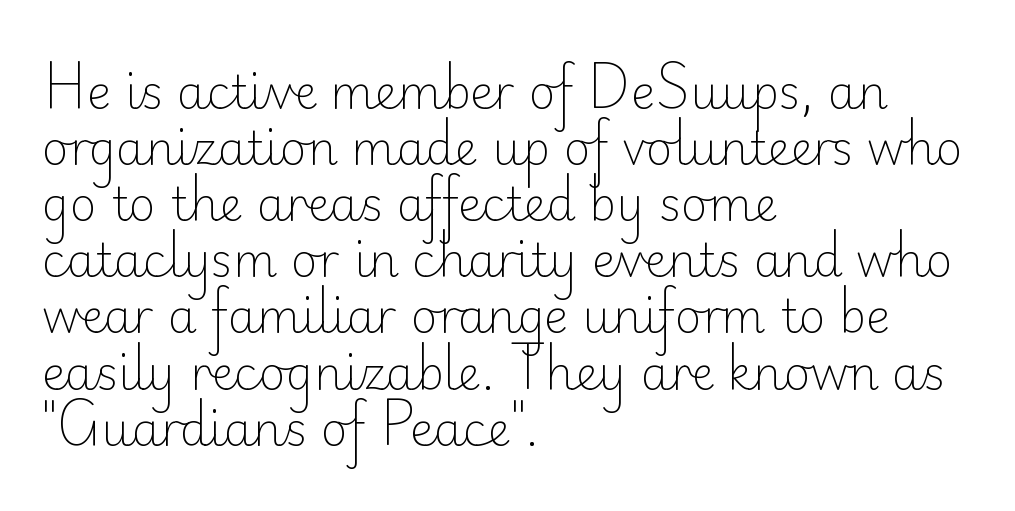
{"serif": "no", "italic": "no", "bold": "no", "weight": "light", "width": "normal", "stroke_contrast": "low", "x_height": "small", "monospaced": "no", "underline": "no", "align": "left", "line_spacing_ratio": 1.22, "letter_spacing": "normal", "letter_spacing_em": 0.0, "glyph_px": 46}
